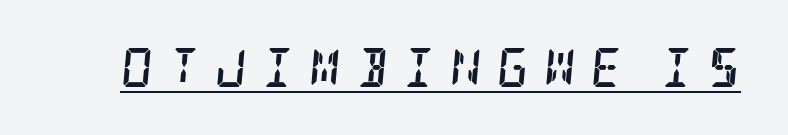
Q: Is the text bold? A: Yes.
Q: Is the text italic (slanted)? A: Yes, it leans right by about 5 degrees.
Q: Is the typeface a serif or a sans-serif typeface? A: Serif.
Q: Is the text underlined? A: Yes.
Q: Is the spacing between letters normal or unusually wide? A: Unusually wide.
Q: Width (condensed, normal, or wide)? A: Condensed.
Q: Stroke contrast? A: Low.
Q: x-height? A: Large.
